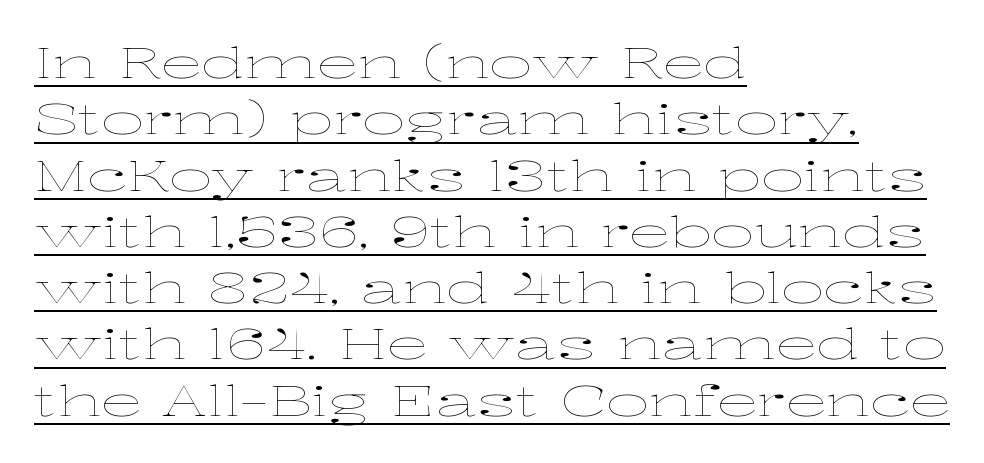
Q: Is the text bold? A: No.
Q: Is the text italic (slanted)? A: No, it is upright.
Q: Is the text underlined? A: Yes.
Q: How is the paragraph aligned? A: Left-aligned.
Q: Is the spacing between letters normal or unusually wide? A: Normal.
Q: Is the spacing between lines tight, normal or loose? A: Normal.
Q: Width (condensed, normal, or wide)? A: Wide.
Q: Stroke contrast? A: Low.
Q: x-height? A: Medium.
Q: Monospaced? A: No.
